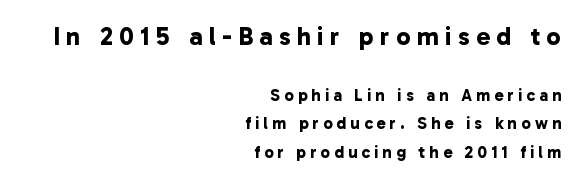
Which chunk is bigger? The first one — the top block dwarfs the bottom. Notice how thick the strokes are: this is what a full bold looks like. This sample keeps an unexceptional amount of space between lines. Inter-character spacing is expanded well beyond the font's built-in metrics.
